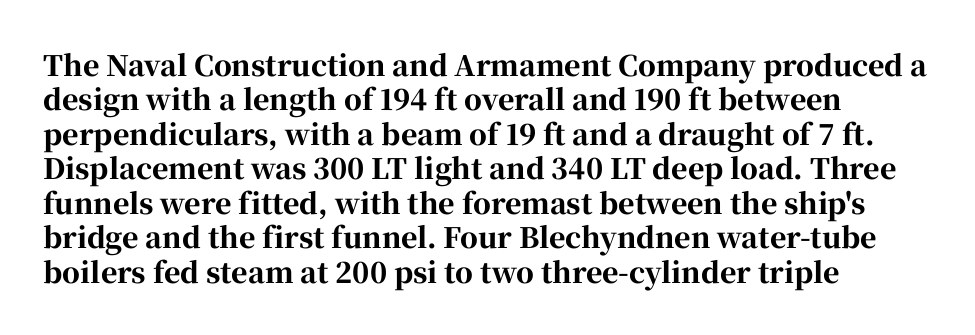
Look at the bottom of the vertical strokes: they flare into serifs here. Underlining? Definitely not there. Line starts are locked; line ends wander. Observe the ordinary spacing: letters are neighbours, not strangers.
